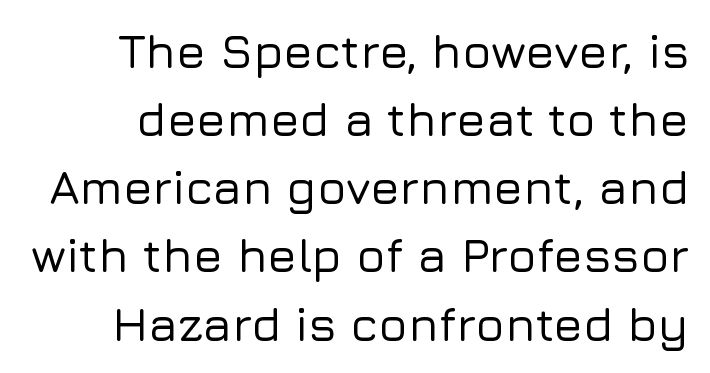
If you measured baseline to baseline, you'd find a middling distance. The area under the type is left untouched. What kind of face is this? One without serifs — a sans. You can tell it's not italic because the verticals are truly vertical.
